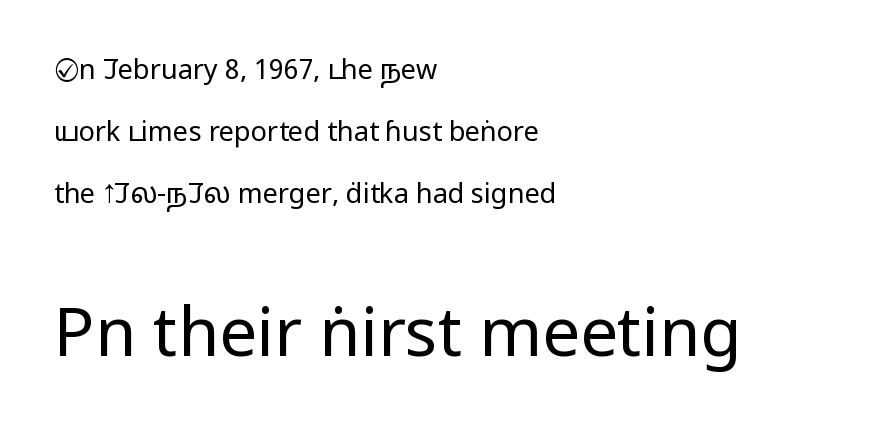
Q: Is the text bold? A: No.
Q: Is the text italic (slanted)? A: No, it is upright.
Q: Is the typeface a serif or a sans-serif typeface? A: Sans-serif.
Q: Is the text underlined? A: No.
Q: How is the paragraph aligned? A: Left-aligned.
Q: Is the spacing between letters normal or unusually wide? A: Normal.
Q: Is the spacing between lines tight, normal or loose? A: Loose.
Q: Which block of text is set in a larger size, the first (top) or the second (bottom)? A: The second (bottom) one.
Q: Width (condensed, normal, or wide)? A: Condensed.
Q: Stroke contrast? A: Low.
Q: x-height? A: Large.
Q: Monospaced? A: No.
